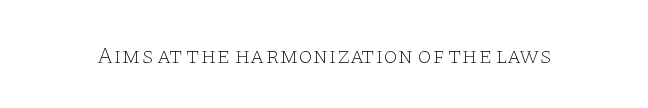
Q: Is the text bold? A: No.
Q: Is the text italic (slanted)? A: No, it is upright.
Q: Is the text underlined? A: No.
Q: Is the spacing between letters normal or unusually wide? A: Normal.
